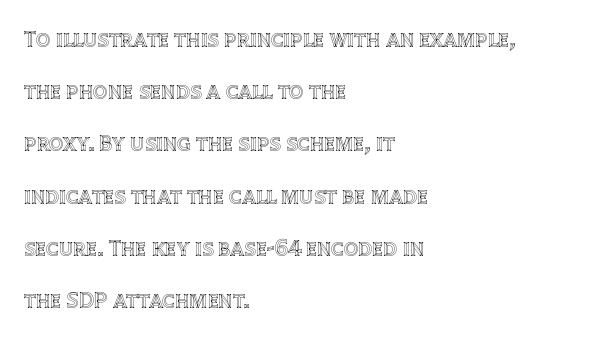
Q: Is the text italic (slanted)? A: No, it is upright.
Q: Is the text underlined? A: No.
Q: How is the paragraph aligned? A: Left-aligned.
Q: Is the spacing between letters normal or unusually wide? A: Normal.
Q: Is the spacing between lines tight, normal or loose? A: Loose.
